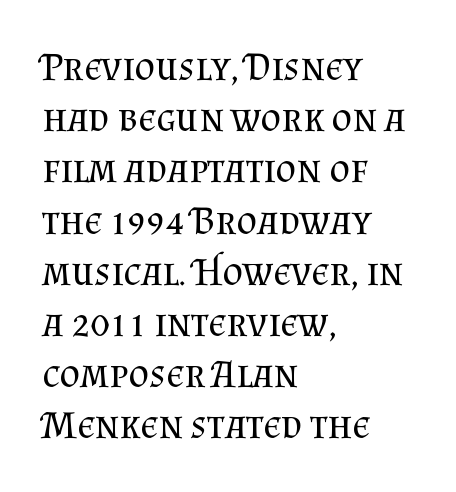
Q: Is the text bold? A: No.
Q: Is the text italic (slanted)? A: No, it is upright.
Q: Is the typeface a serif or a sans-serif typeface? A: Serif.
Q: Is the text underlined? A: No.
Q: How is the paragraph aligned? A: Left-aligned.
Q: Is the spacing between letters normal or unusually wide? A: Normal.
Q: Is the spacing between lines tight, normal or loose? A: Normal.
Q: Width (condensed, normal, or wide)? A: Normal.
Q: Stroke contrast? A: Medium.
Q: x-height? A: Small.
Q: Monospaced? A: No.
